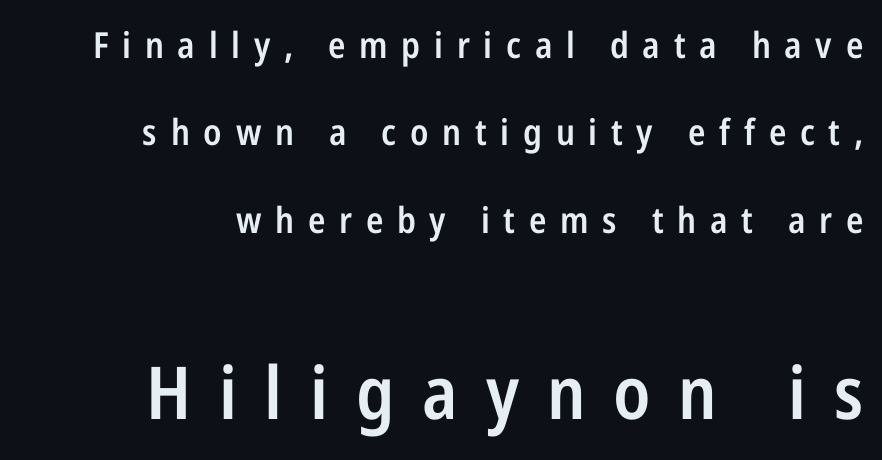
Q: Is the text bold? A: Semi-bold.
Q: Is the text italic (slanted)? A: No, it is upright.
Q: Is the typeface a serif or a sans-serif typeface? A: Sans-serif.
Q: Is the text underlined? A: No.
Q: How is the paragraph aligned? A: Right-aligned.
Q: Is the spacing between letters normal or unusually wide? A: Unusually wide.
Q: Is the spacing between lines tight, normal or loose? A: Loose.
Q: Which block of text is set in a larger size, the first (top) or the second (bottom)? A: The second (bottom) one.
Q: Width (condensed, normal, or wide)? A: Condensed.
Q: Stroke contrast? A: Low.
Q: x-height? A: Medium.
Q: Monospaced? A: No.
